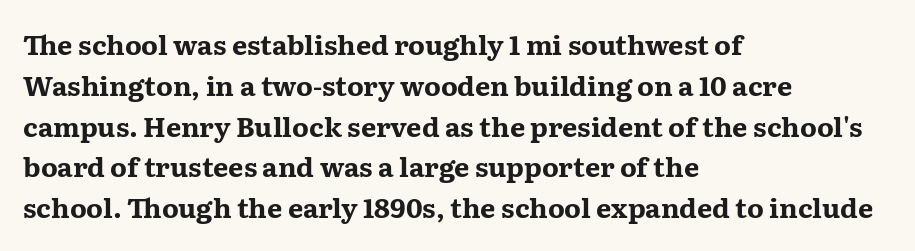
{"italic": "no", "bold": "yes", "underline": "no", "align": "left", "line_spacing": "normal", "line_spacing_ratio": 1.51, "letter_spacing": "normal", "letter_spacing_em": 0.0, "glyph_px": 27}
